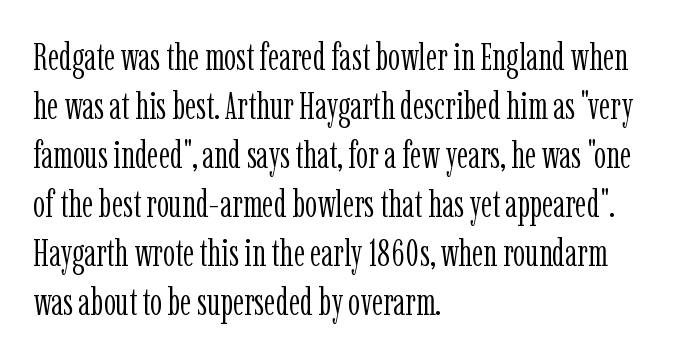
{"serif": "yes", "italic": "no", "bold": "no", "weight": "light", "width": "condensed", "stroke_contrast": "low", "x_height": "medium", "monospaced": "no", "underline": "no", "align": "left", "line_spacing": "normal", "line_spacing_ratio": 1.29, "letter_spacing": "normal", "letter_spacing_em": 0.0, "glyph_px": 38}
